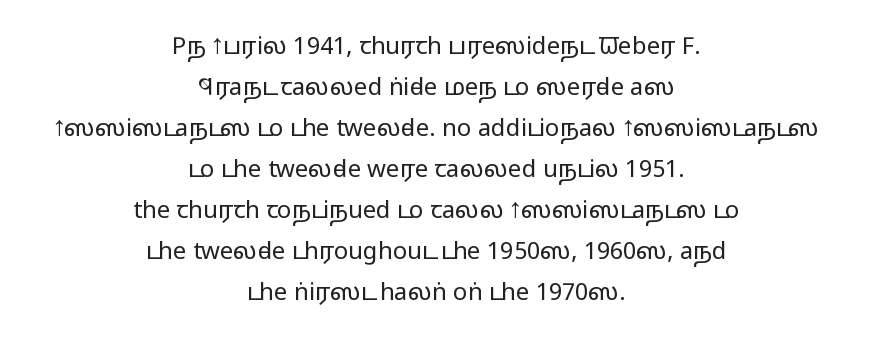
Designer's note — italics off, roman on. The text block is weighted toward neither margin, spreading evenly from the middle. Bare-footed words on every line. Weight: regular or lighter.
